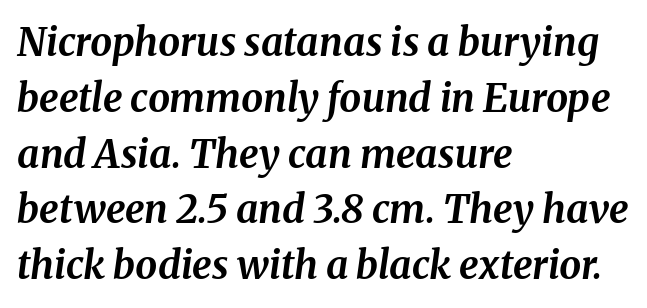
{"italic": "yes", "lean": "right", "slant_degrees": 8, "bold": "yes", "weight": "bold", "width": "normal", "stroke_contrast": "medium", "x_height": "medium", "monospaced": "no", "underline": "no", "align": "left", "line_spacing": "normal", "line_spacing_ratio": 1.43, "letter_spacing": "normal", "letter_spacing_em": 0.0, "glyph_px": 39}
